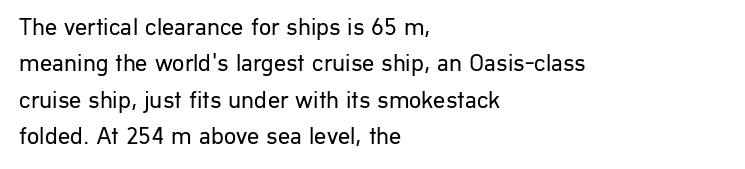
The image shows 24 px text type, upright; set left-aligned, normal line spacing (1.52x), normal letter spacing, not underlined.
